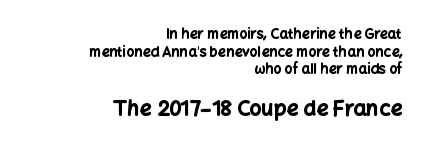
{"italic": "no", "bold": "yes", "underline": "no", "align": "right", "line_spacing": "normal", "line_spacing_ratio": 1.26, "letter_spacing": "normal", "letter_spacing_em": 0.0, "larger_block": "second", "size_ratio": 1.5, "glyph_px": 21}
